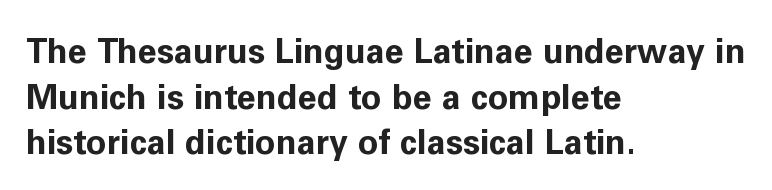
The image shows 34 px bold sans-serif type, upright; set left-aligned, normal line spacing (1.34x), normal letter spacing, not underlined; low stroke contrast and a medium x-height.
